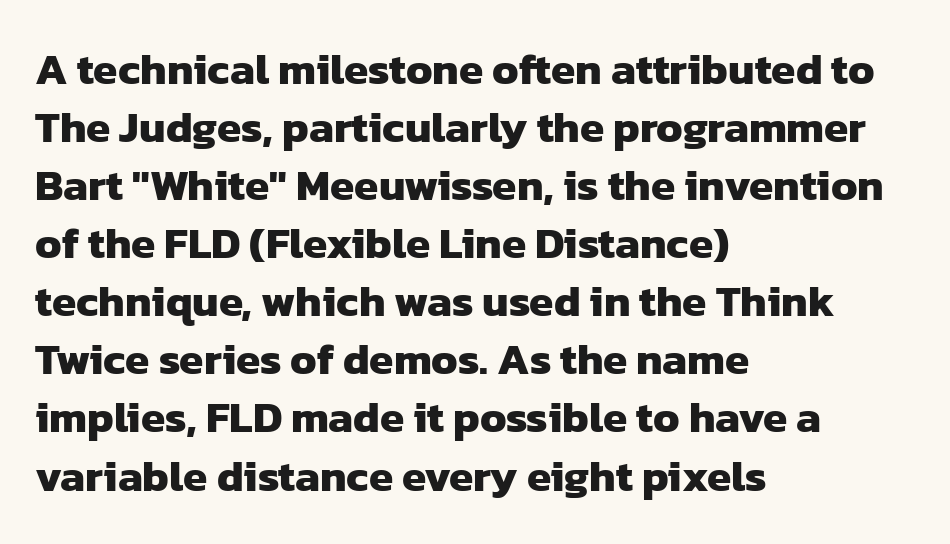
{"serif": "no", "bold": "yes", "weight": "heavy", "width": "normal", "stroke_contrast": "low", "x_height": "medium", "monospaced": "no", "underline": "no", "align": "left", "line_spacing": "normal", "line_spacing_ratio": 1.32, "letter_spacing": "normal", "letter_spacing_em": 0.0, "glyph_px": 44}
